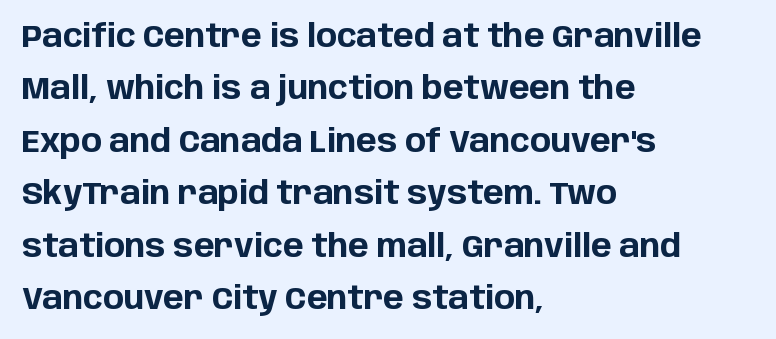
The image shows 31 px bold sans-serif type, upright; set left-aligned, normal line spacing (1.69x), normal letter spacing, not underlined; low stroke contrast and a large x-height.
